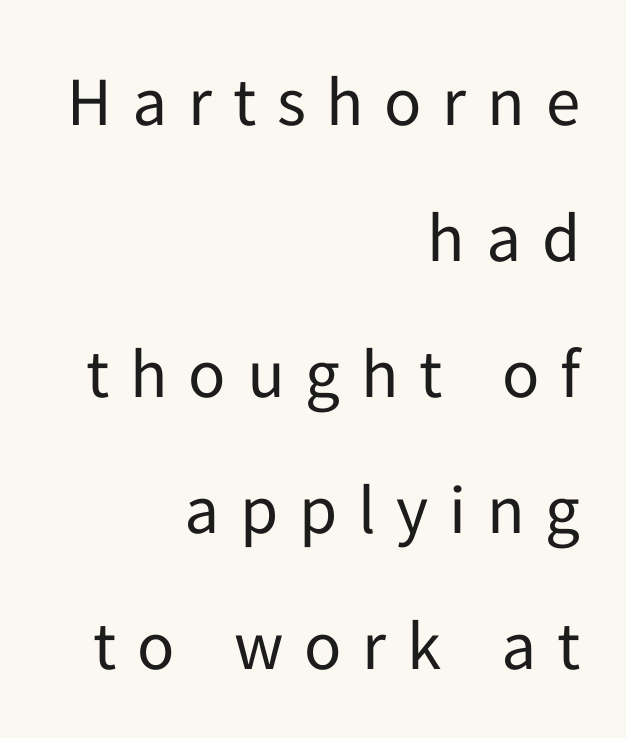
The image shows 69 px regular-weight sans-serif type, upright; set right-aligned, loose line spacing (1.97x), unusually wide letter spacing (+0.3 em), not underlined; low stroke contrast and a medium x-height.
